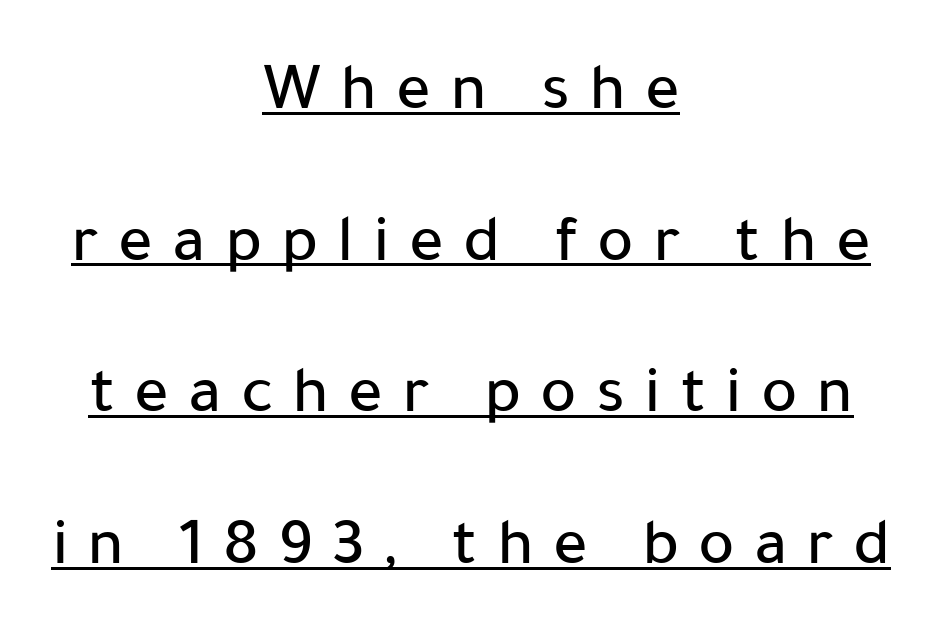
The rendering inserts visible extra space after every character. Leading: increased. Every stem runs plumb, perpendicular to the baseline. Are there feet on the stems? There aren't — it's a sans.
